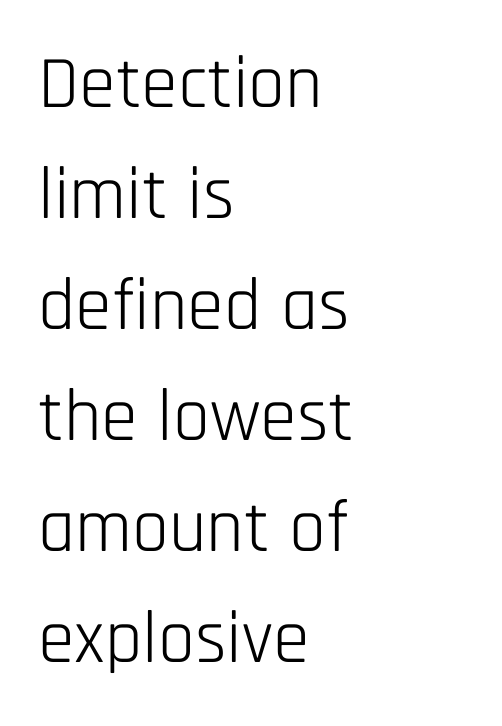
{"serif": "no", "italic": "no", "bold": "no", "weight": "light", "width": "condensed", "stroke_contrast": "low", "x_height": "large", "monospaced": "no", "underline": "no", "align": "left", "line_spacing": "normal", "line_spacing_ratio": 1.5, "letter_spacing": "normal", "letter_spacing_em": 0.0, "glyph_px": 74}
